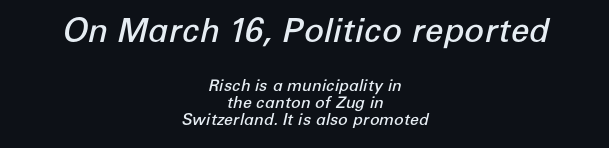
Does the weight exceed regular? Yes, but only to semibold. A centered setting, common on invitations and titles, is used for this passage. A typesetter would call this proportional, since set widths differ per character. Interline gaps are noticeably narrow in this sample.
